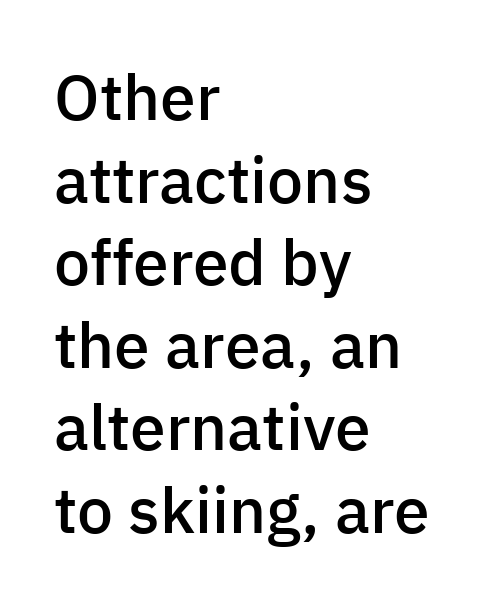
Q: Is the text bold? A: Semi-bold.
Q: Is the text italic (slanted)? A: No, it is upright.
Q: Is the typeface a serif or a sans-serif typeface? A: Sans-serif.
Q: Is the text underlined? A: No.
Q: How is the paragraph aligned? A: Left-aligned.
Q: Is the spacing between letters normal or unusually wide? A: Normal.
Q: Is the spacing between lines tight, normal or loose? A: Normal.
Q: Width (condensed, normal, or wide)? A: Normal.
Q: Stroke contrast? A: Low.
Q: x-height? A: Medium.
Q: Monospaced? A: No.
